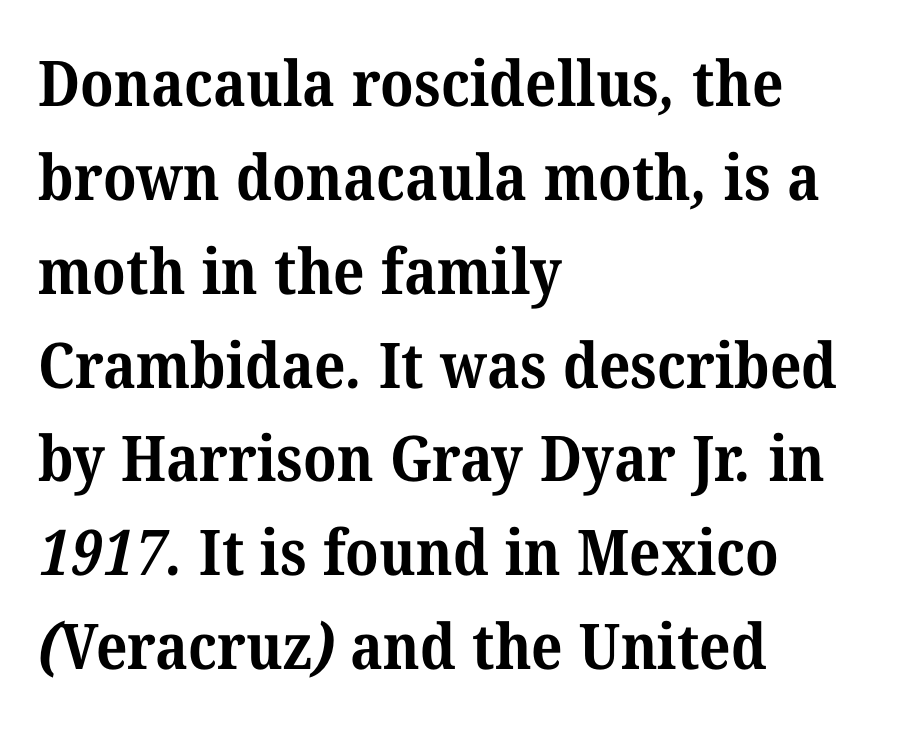
{"serif": "yes", "bold": "yes", "weight": "bold", "width": "normal", "stroke_contrast": "medium", "x_height": "medium", "monospaced": "no", "underline": "no", "align": "left", "line_spacing": "normal", "line_spacing_ratio": 1.49, "letter_spacing": "normal", "letter_spacing_em": 0.0, "glyph_px": 63}
